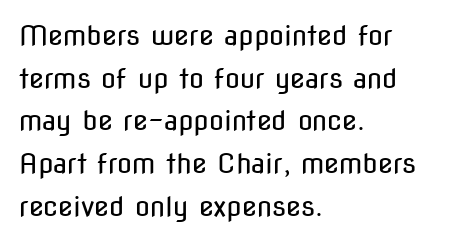
The image shows 27 px text type, upright; set left-aligned, normal line spacing (1.58x), normal letter spacing, not underlined.
